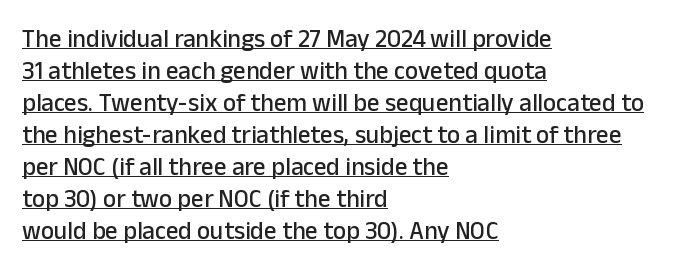
Quick note: not italic, upright. This is underlined copy, the kind a proofreader might mark for attention. A student would call this left alignment; a typographer would say flush left, rag right. There is no visible air inserted between adjacent glyphs. Compared with typical paragraphs, the rows here are spaced about the same.
